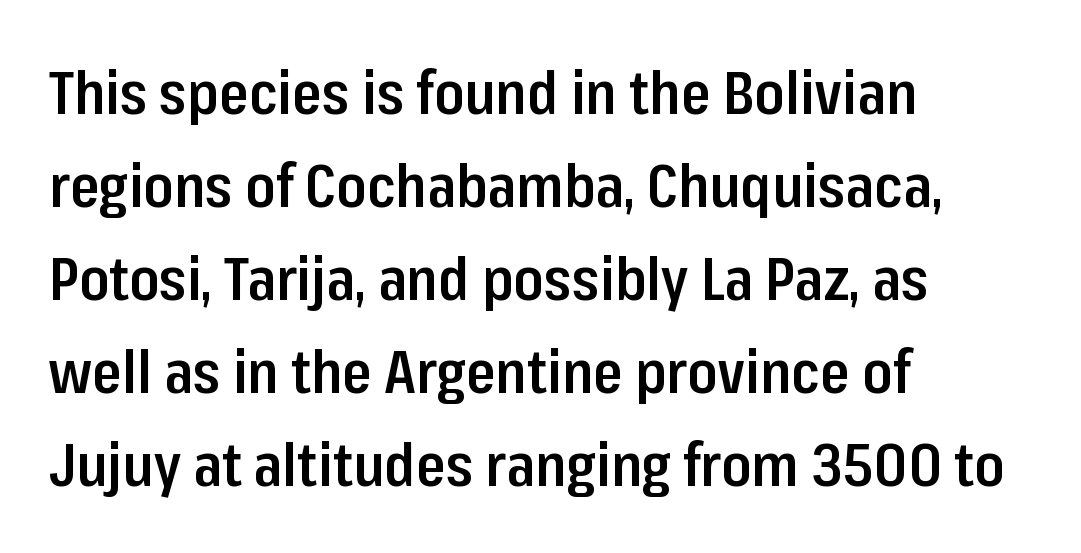
These lines sit exactly where default settings would place them. Letter spacing: default. Is there any slant? The stems are plumb. These lines are rendered in a variable-pitch font. The passage shown is typeset with a sans-serif family. Students, this is semibold: more ink than regular, less than bold.
